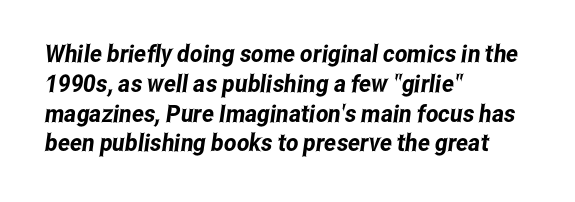
{"underline": "no", "align": "left", "line_spacing_ratio": 1.24, "letter_spacing": "normal", "letter_spacing_em": 0.0, "glyph_px": 24}
